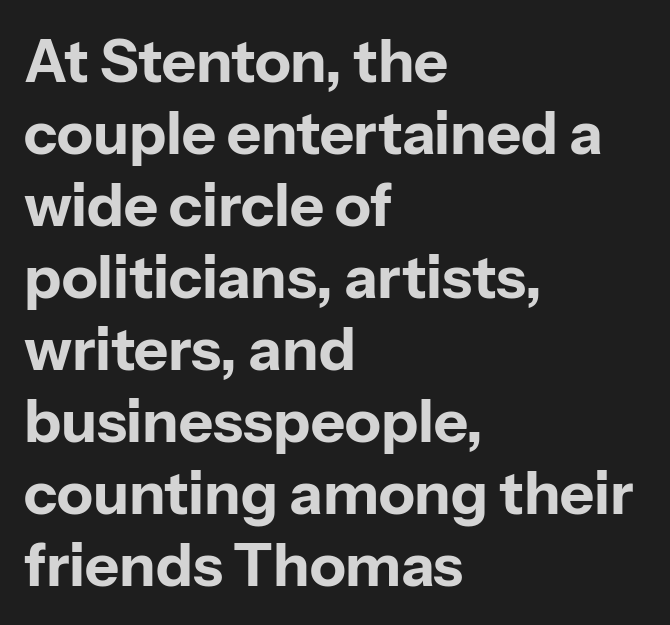
Q: Is the text bold? A: Yes.
Q: Is the text italic (slanted)? A: No, it is upright.
Q: Is the typeface a serif or a sans-serif typeface? A: Sans-serif.
Q: Is the text underlined? A: No.
Q: How is the paragraph aligned? A: Left-aligned.
Q: Is the spacing between letters normal or unusually wide? A: Normal.
Q: Width (condensed, normal, or wide)? A: Normal.
Q: Stroke contrast? A: Low.
Q: x-height? A: Medium.
Q: Monospaced? A: No.
